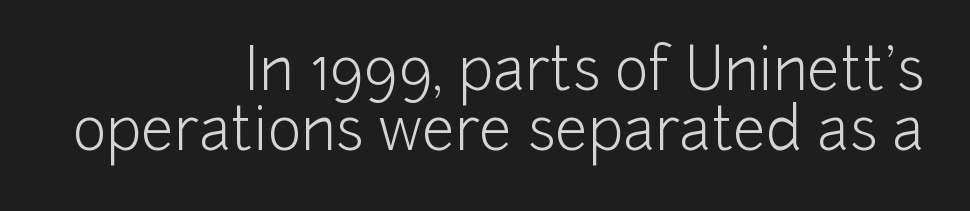
The image shows 58 px light sans-serif type, upright; set right-aligned, tight line spacing (1.03x), normal letter spacing, not underlined; low stroke contrast and a medium x-height.
